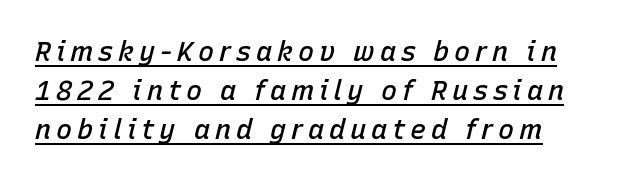
The designer left line spacing at the default. The whole block is typeset with a tilt. Weight: semibold (demi). The rendered words wear a rule along their underside.
